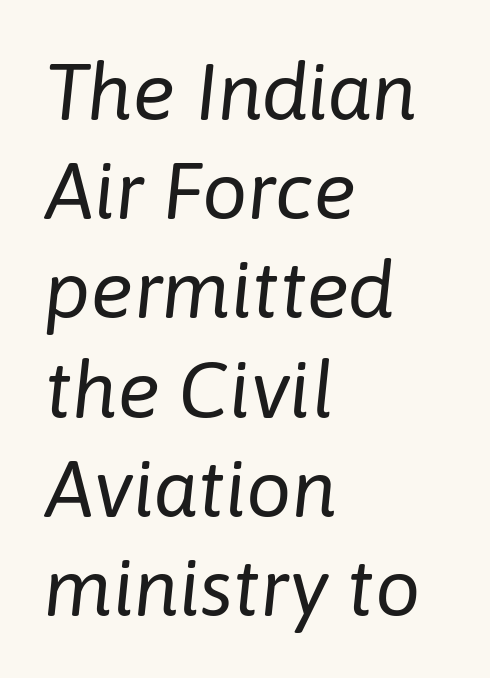
The image shows 80 px regular-weight type, italic (leaning right); set left-aligned, line spacing 1.24x, normal letter spacing, not underlined; low stroke contrast and a medium x-height.
